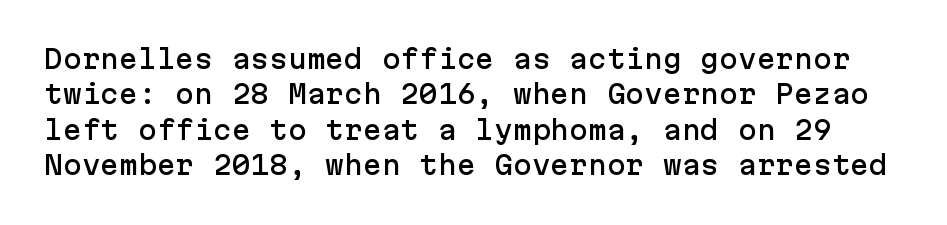
{"italic": "no", "underline": "no", "line_spacing": "normal", "line_spacing_ratio": 1.42, "letter_spacing": "normal", "letter_spacing_em": 0.0, "glyph_px": 25}
